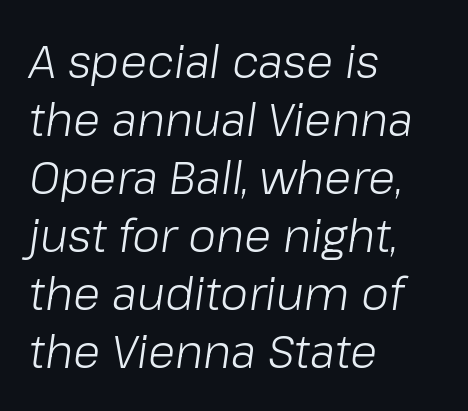
{"italic": "yes", "lean": "right", "slant_degrees": 8, "bold": "no", "weight": "light", "width": "normal", "stroke_contrast": "low", "x_height": "medium", "monospaced": "no", "underline": "no", "align": "left", "line_spacing": "normal", "line_spacing_ratio": 1.29, "letter_spacing": "normal", "letter_spacing_em": 0.0, "glyph_px": 45}
